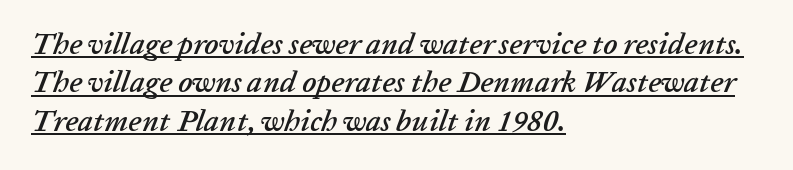
The image shows 30 px text type, italic (leaning right); set left-aligned, normal line spacing (1.28x), normal letter spacing, underlined; low stroke contrast and a medium x-height.
